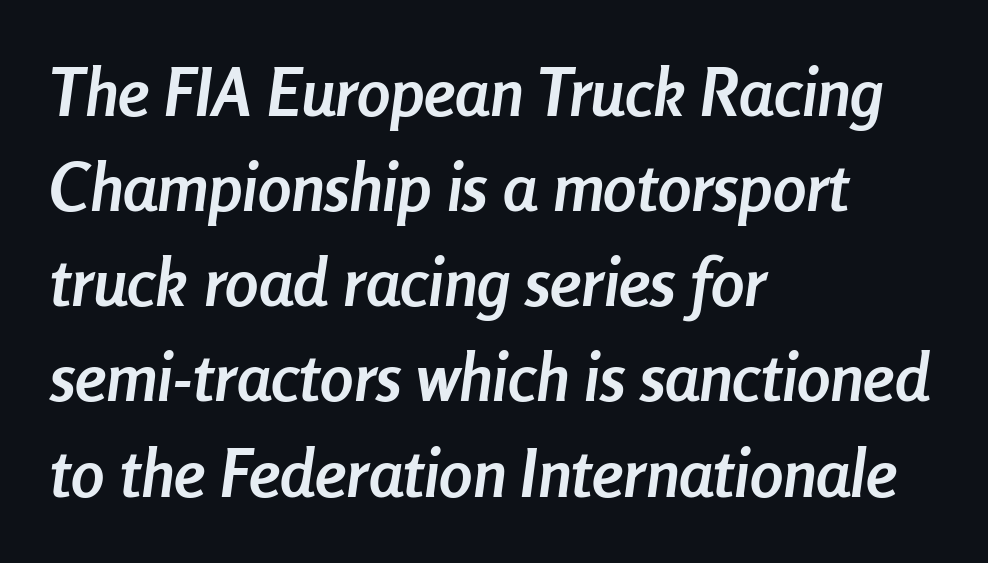
Q: Is the text bold? A: Yes.
Q: Is the text italic (slanted)? A: Yes, it leans right by about 8 degrees.
Q: Is the text underlined? A: No.
Q: How is the paragraph aligned? A: Left-aligned.
Q: Is the spacing between letters normal or unusually wide? A: Normal.
Q: Is the spacing between lines tight, normal or loose? A: Normal.
Q: Width (condensed, normal, or wide)? A: Condensed.
Q: Stroke contrast? A: Low.
Q: x-height? A: Medium.
Q: Monospaced? A: No.
